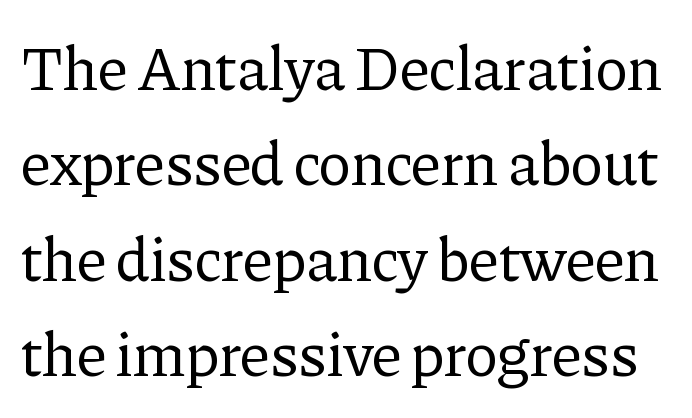
The image shows 62 px regular-weight serif type, upright; set normal line spacing (1.54x), normal letter spacing, not underlined; low stroke contrast and a medium x-height.
